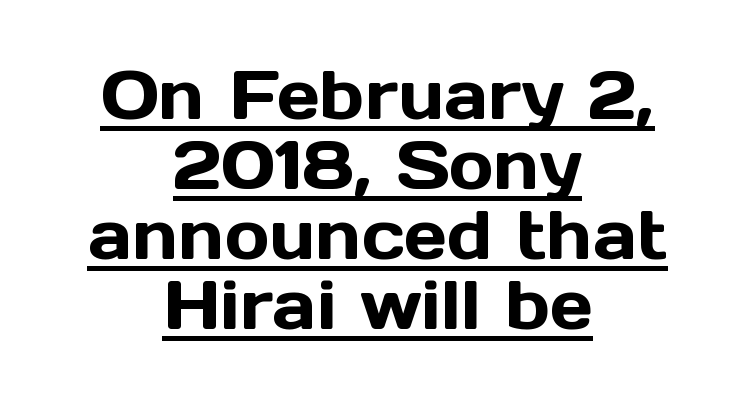
Does the lettering tilt? It doesn't — this is upright. This rendering uses center alignment, leaving both contours irregular but symmetric. The leading is snug, giving the passage a crowded texture. Underline: present.
